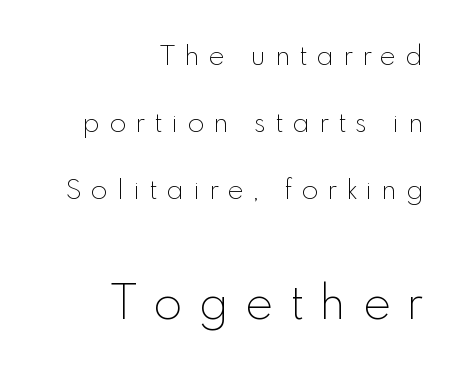
{"serif": "no", "italic": "no", "bold": "no", "weight": "thin", "width": "normal", "x_height": "small", "monospaced": "no", "underline": "no", "align": "right", "line_spacing": "loose", "line_spacing_ratio": 2.49, "letter_spacing": "wide", "letter_spacing_em": 0.36, "larger_block": "second", "size_ratio": 1.74, "glyph_px": 47}
